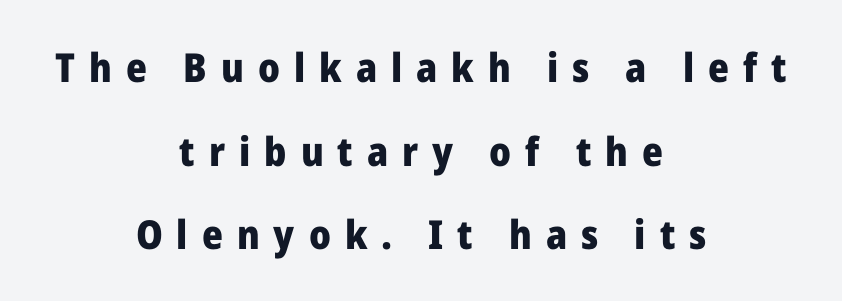
The image shows 40 px heavy sans-serif type, upright; set centered, loose line spacing (2.09x), unusually wide letter spacing (+0.35 em), not underlined; low stroke contrast and a medium x-height.
